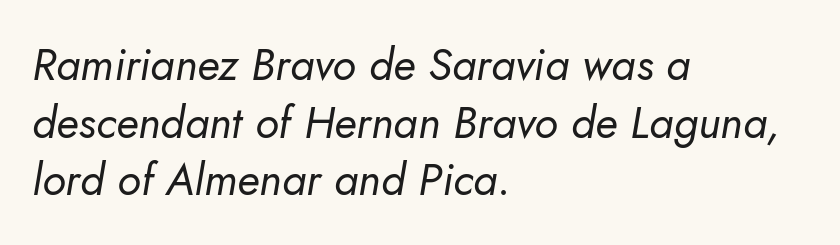
The image shows 44 px regular-weight type, italic (leaning right); set left-aligned, normal line spacing (1.31x), normal letter spacing, not underlined; low stroke contrast and a small x-height.
